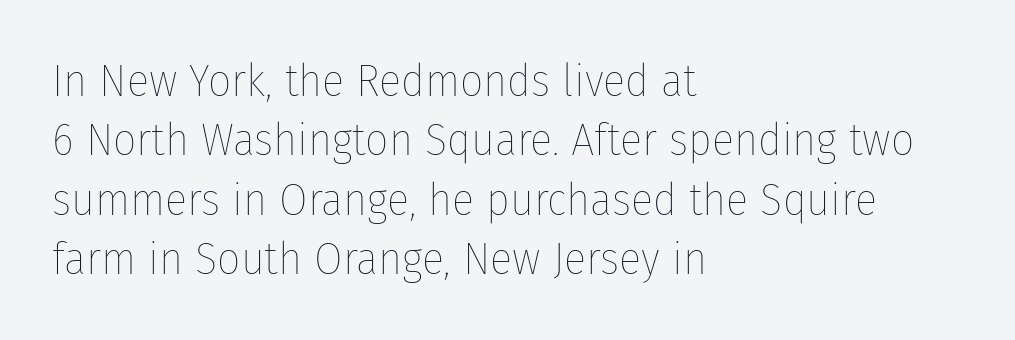
Normally led — the rows are evenly, conventionally spaced. These lines stack with their left ends in a neat column. Glance below the letters and you will spot only blank space. The type sits square on the baseline with zero lean. Is this a fixed-width face? No — the glyphs have proportional, varying widths. A quiet, ordinary-to-light weight characterises the typeface.
